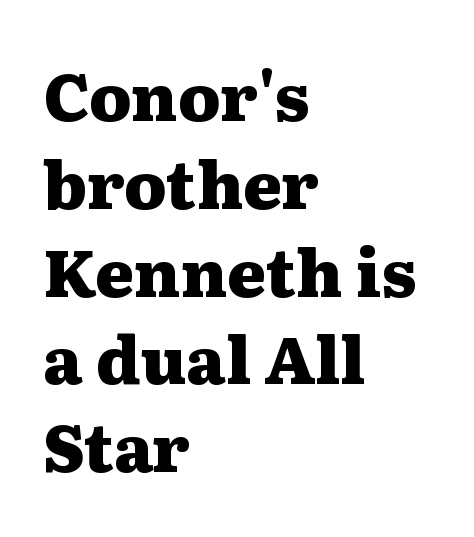
Q: Is the text bold? A: Yes.
Q: Is the text italic (slanted)? A: No, it is upright.
Q: Is the typeface a serif or a sans-serif typeface? A: Serif.
Q: Is the text underlined? A: No.
Q: How is the paragraph aligned? A: Left-aligned.
Q: Is the spacing between letters normal or unusually wide? A: Normal.
Q: Is the spacing between lines tight, normal or loose? A: Normal.
Q: Width (condensed, normal, or wide)? A: Wide.
Q: Stroke contrast? A: Medium.
Q: x-height? A: Medium.
Q: Monospaced? A: No.
